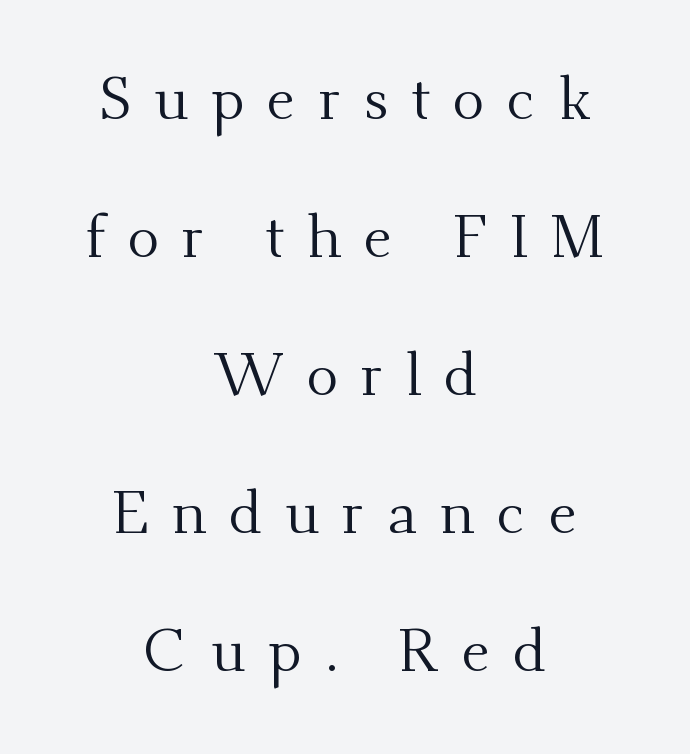
{"serif": "yes", "italic": "no", "bold": "no", "weight": "regular", "width": "normal", "stroke_contrast": "medium", "x_height": "small", "monospaced": "no", "underline": "no", "align": "center", "line_spacing": "loose", "line_spacing_ratio": 2.3, "letter_spacing": "wide", "letter_spacing_em": 0.38, "glyph_px": 60}
